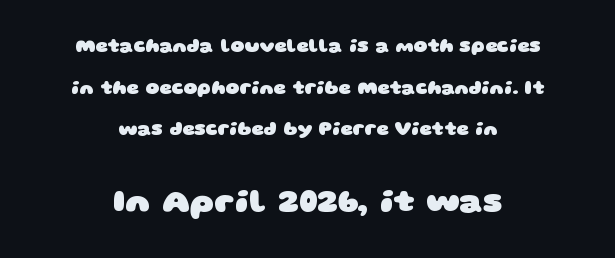
Q: Is the text bold? A: Yes.
Q: Is the typeface a serif or a sans-serif typeface? A: Sans-serif.
Q: Is the text underlined? A: No.
Q: How is the paragraph aligned? A: Centered.
Q: Is the spacing between letters normal or unusually wide? A: Normal.
Q: Is the spacing between lines tight, normal or loose? A: Loose.
Q: Which block of text is set in a larger size, the first (top) or the second (bottom)? A: The second (bottom) one.
Q: Width (condensed, normal, or wide)? A: Wide.
Q: Stroke contrast? A: Low.
Q: x-height? A: Large.
Q: Monospaced? A: No.
